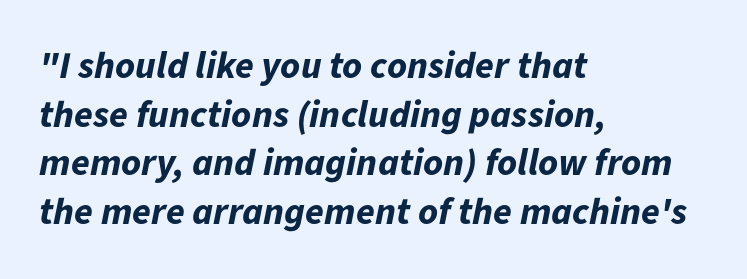
{"italic": "yes", "lean": "right", "slant_degrees": 11, "bold": "yes", "weight": "bold", "width": "normal", "stroke_contrast": "low", "x_height": "medium", "monospaced": "no", "underline": "no", "align": "left", "line_spacing": "normal", "line_spacing_ratio": 1.28, "letter_spacing": "normal", "letter_spacing_em": 0.0, "glyph_px": 38}
